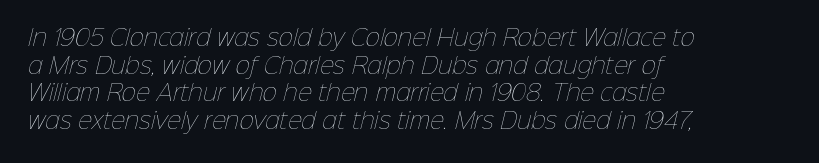
Q: Is the text bold? A: No.
Q: Is the text underlined? A: No.
Q: How is the paragraph aligned? A: Left-aligned.
Q: Is the spacing between letters normal or unusually wide? A: Normal.
Q: Is the spacing between lines tight, normal or loose? A: Normal.
